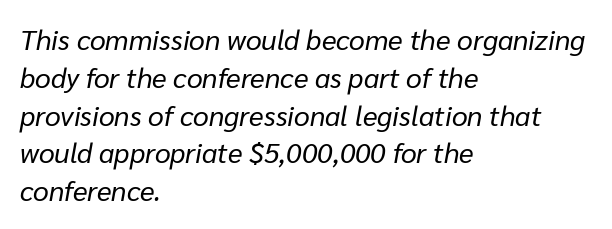
Q: Is the text bold? A: No.
Q: Is the text italic (slanted)? A: Yes, it leans right by about 10 degrees.
Q: Is the text underlined? A: No.
Q: How is the paragraph aligned? A: Left-aligned.
Q: Is the spacing between letters normal or unusually wide? A: Normal.
Q: Is the spacing between lines tight, normal or loose? A: Normal.
Q: Width (condensed, normal, or wide)? A: Normal.
Q: Stroke contrast? A: Low.
Q: x-height? A: Medium.
Q: Monospaced? A: No.
